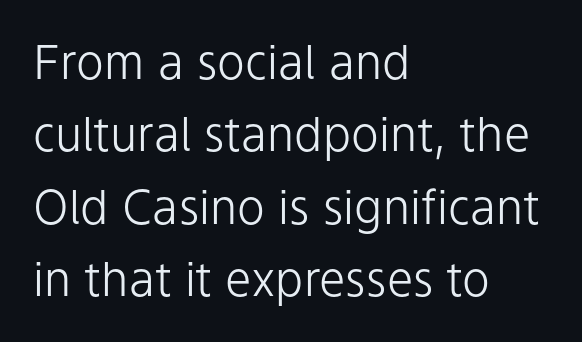
The image shows 47 px light sans-serif type, upright; set left-aligned, normal line spacing (1.54x), normal letter spacing, not underlined; low stroke contrast and a medium x-height.
